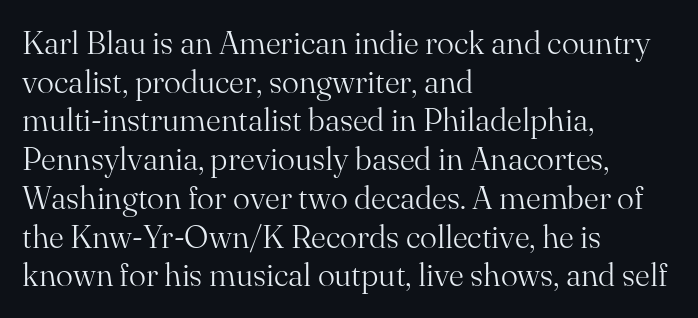
Q: Is the text bold? A: No.
Q: Is the text italic (slanted)? A: No, it is upright.
Q: Is the typeface a serif or a sans-serif typeface? A: Serif.
Q: Is the text underlined? A: No.
Q: How is the paragraph aligned? A: Left-aligned.
Q: Is the spacing between letters normal or unusually wide? A: Normal.
Q: Width (condensed, normal, or wide)? A: Normal.
Q: Stroke contrast? A: Medium.
Q: x-height? A: Small.
Q: Monospaced? A: No.
